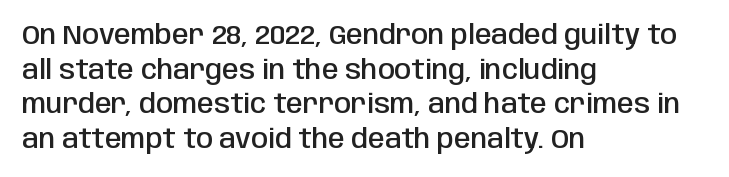
Set as a demibold, roughly 600 on the weight scale. The rendering anchors every line to the left-hand side. Tracking here is standard; glyphs follow each other at the usual distance. In terms of posture, this sample is upright. Each row of text sits above clean, open space.
